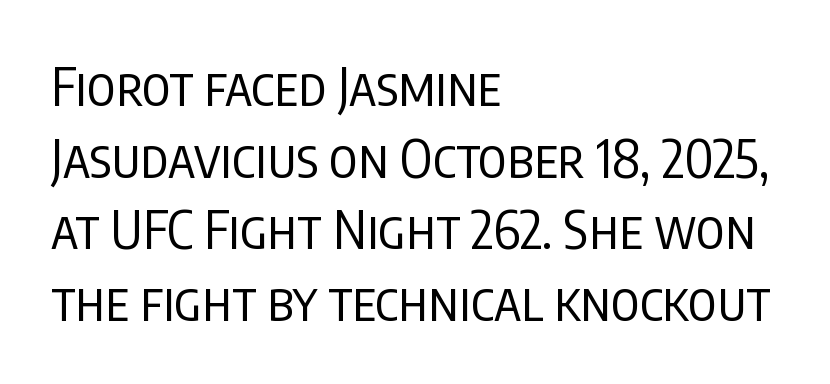
The image shows 53 px regular-weight, condensed sans-serif type, upright; set left-aligned, normal line spacing (1.35x), normal letter spacing, not underlined; low stroke contrast and a large x-height.
